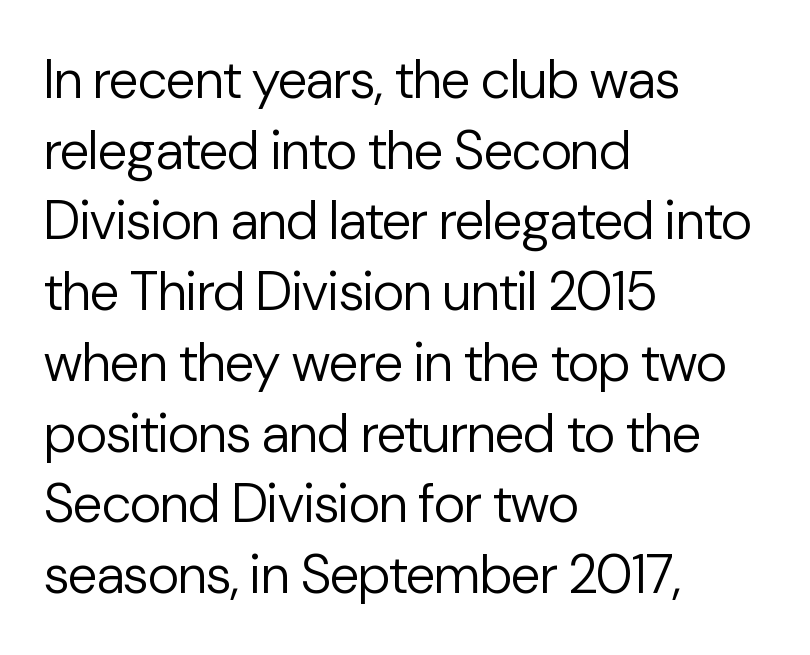
These lines are rendered in a variable-pitch font. A typesetter would mark this as roman, not italic. Letter spacing: default. Rows of type keep a routine distance in the vertical direction. Descenders are the only things crossing below the line. This reads as an unemphasized weight, regular at the heaviest.
